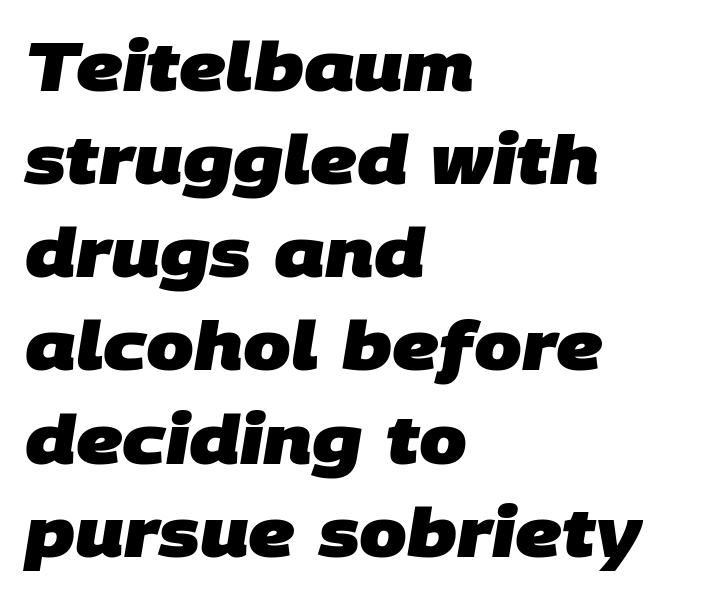
Q: Is the text bold? A: Yes.
Q: Is the typeface a serif or a sans-serif typeface? A: Sans-serif.
Q: Is the text underlined? A: No.
Q: How is the paragraph aligned? A: Left-aligned.
Q: Is the spacing between letters normal or unusually wide? A: Normal.
Q: Is the spacing between lines tight, normal or loose? A: Normal.
Q: Width (condensed, normal, or wide)? A: Normal.
Q: Stroke contrast? A: Low.
Q: x-height? A: Large.
Q: Monospaced? A: No.
